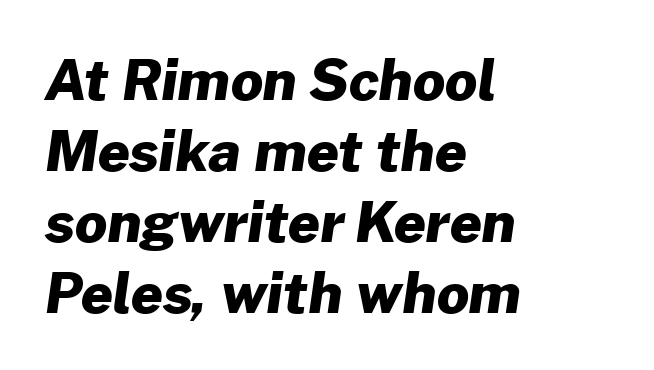
Nothing sits at the stroke ends, so this counts as sans-serif. The letterforms sit shoulder to shoulder at normal distance. Each letter keeps its own natural width here, so spacing adapts to shape. Underline: absent. A classic flush-left, rag-right setting is used for this passage. The characters look thick and weighty, a clear bold.
